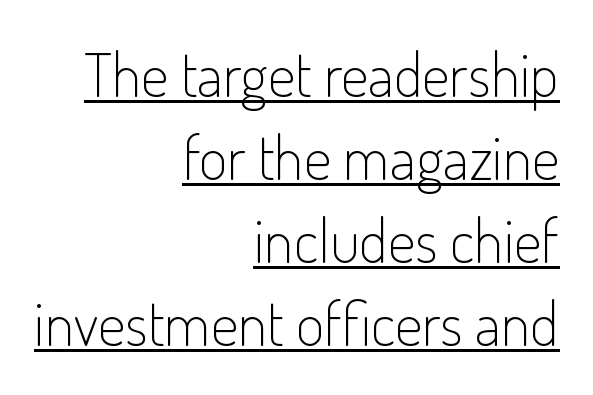
{"serif": "no", "italic": "no", "bold": "no", "weight": "light", "width": "condensed", "stroke_contrast": "low", "x_height": "small", "monospaced": "no", "underline": "yes", "align": "right", "line_spacing": "normal", "line_spacing_ratio": 1.36, "letter_spacing": "normal", "letter_spacing_em": 0.0, "glyph_px": 61}
